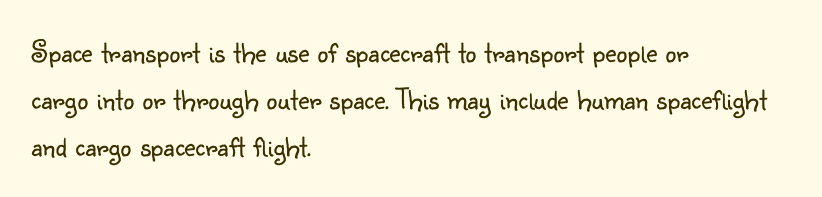
I'd call this a sans setting — the letters go barefoot. Unmarked baselines from the first word to the last. You could not count columns in this text — the font is proportionally spaced. Nope, not italic — everything's standing straight. The setting favours the left margin, as ordinary paragraphs usually do. The leading is moderate, giving the passage an even texture.
